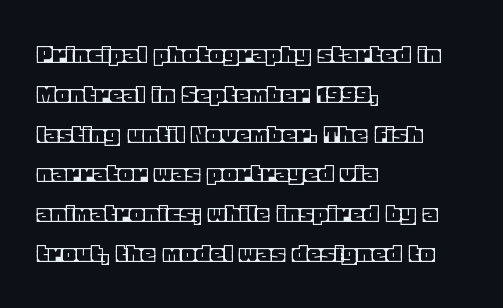
Successive baselines arrive at the customary interval. Words float on clear page, feet unadorned. Reading down the block, your eye returns to a fixed left position each line. This is roman type, the default non-slanted kind.
